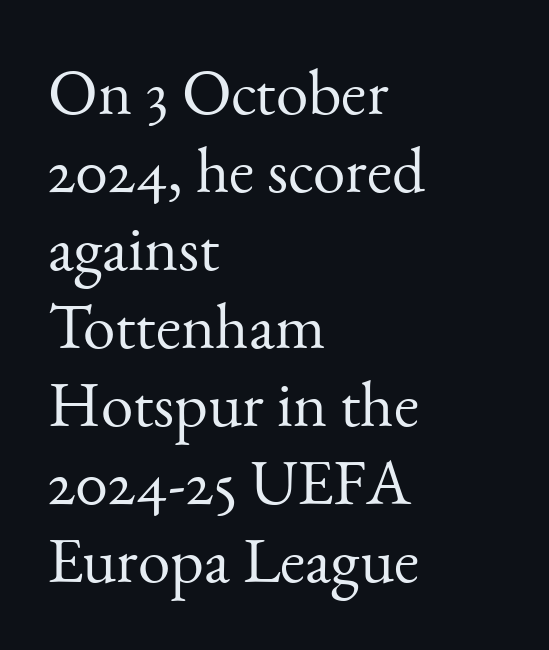
Q: Is the text bold? A: No.
Q: Is the text italic (slanted)? A: No, it is upright.
Q: Is the typeface a serif or a sans-serif typeface? A: Serif.
Q: Is the text underlined? A: No.
Q: How is the paragraph aligned? A: Left-aligned.
Q: Is the spacing between letters normal or unusually wide? A: Normal.
Q: Width (condensed, normal, or wide)? A: Normal.
Q: Stroke contrast? A: Medium.
Q: x-height? A: Small.
Q: Monospaced? A: No.
